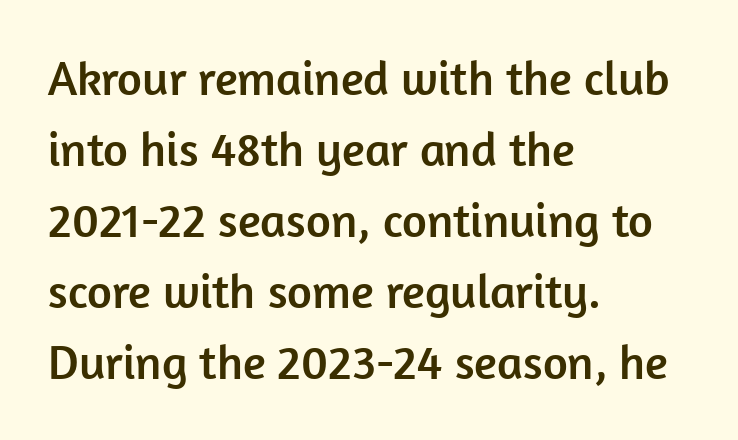
Q: Is the text italic (slanted)? A: No, it is upright.
Q: Is the typeface a serif or a sans-serif typeface? A: Sans-serif.
Q: Is the text underlined? A: No.
Q: How is the paragraph aligned? A: Left-aligned.
Q: Is the spacing between letters normal or unusually wide? A: Normal.
Q: Is the spacing between lines tight, normal or loose? A: Normal.
Q: Width (condensed, normal, or wide)? A: Normal.
Q: Stroke contrast? A: Low.
Q: x-height? A: Medium.
Q: Monospaced? A: No.
